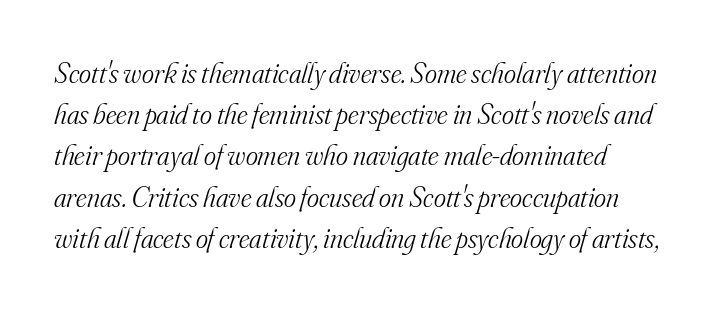
The image shows 29 px light serif type, italic (leaning right); set normal line spacing (1.42x), normal letter spacing, not underlined; medium stroke contrast and a small x-height.
